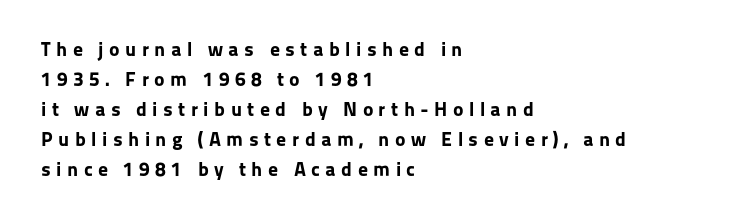
Q: Is the text bold? A: Yes.
Q: Is the text italic (slanted)? A: No, it is upright.
Q: Is the text underlined? A: No.
Q: How is the paragraph aligned? A: Left-aligned.
Q: Is the spacing between letters normal or unusually wide? A: Unusually wide.
Q: Is the spacing between lines tight, normal or loose? A: Normal.
